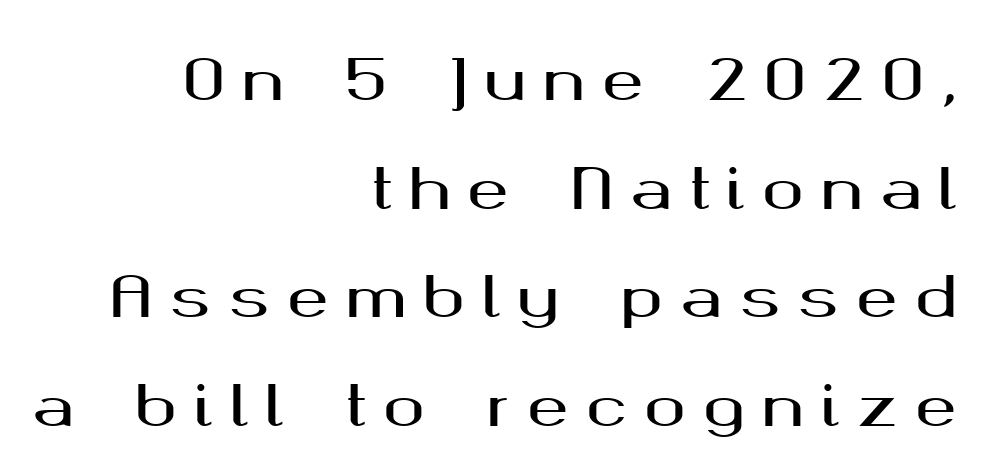
You can tell it's not italic because the verticals are truly vertical. The face used here is rendered with a markedly widened letterfit. Glance below the letters and you will spot only blank space. All the whitespace from short lines collects on the left. Grotesque or geometric, the face here clearly has no serifs. This block would shrink considerably if given ordinary leading; it's expanded now.
